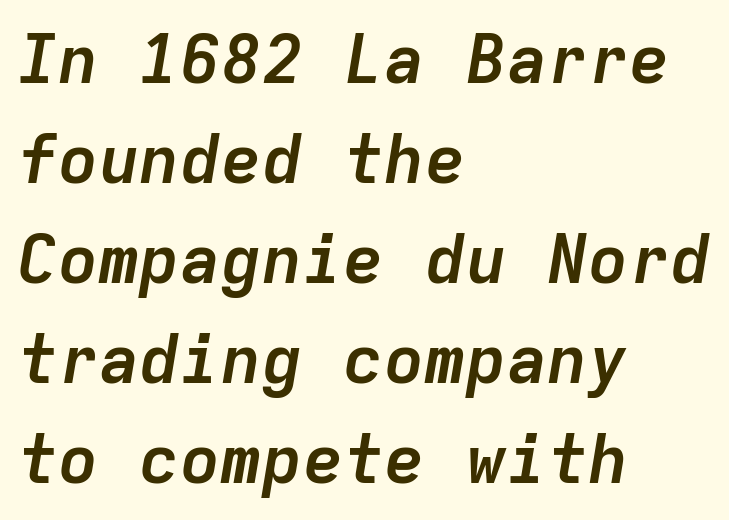
The passage is arranged the way most books set body copy — flush left. Think of a typewriter: that constant character pitch is what you see here. Type without underlining. Typesetter's note: full bold, strokes at maximum text heaviness. A typesetter would mark this as italic. This block has exactly the height ordinary leading produces.
